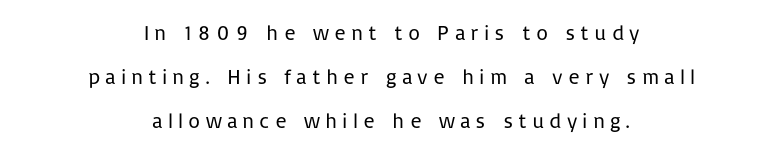
The image shows 21 px text type, upright; set centered, loose line spacing (2.1x), unusually wide letter spacing (+0.24 em), not underlined.
